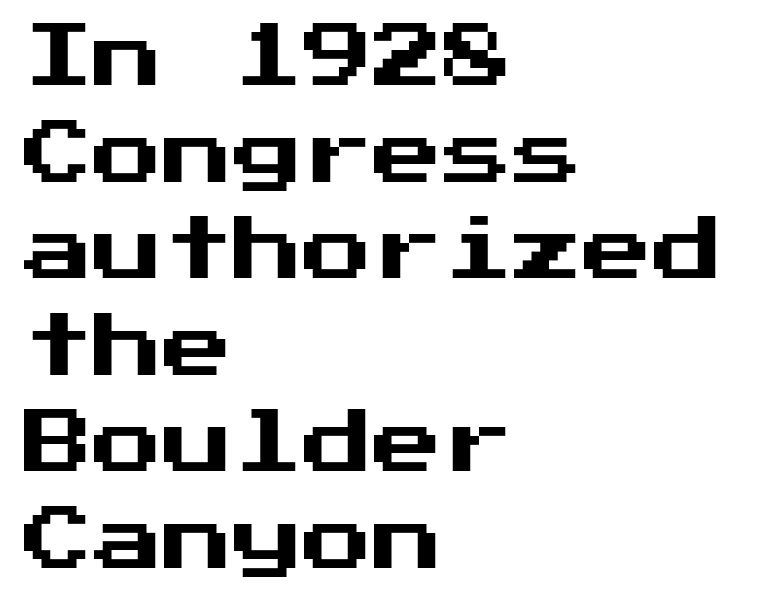
Q: Is the text italic (slanted)? A: No, it is upright.
Q: Is the typeface a serif or a sans-serif typeface? A: Sans-serif.
Q: Is the text underlined? A: No.
Q: How is the paragraph aligned? A: Left-aligned.
Q: Is the spacing between letters normal or unusually wide? A: Normal.
Q: Is the spacing between lines tight, normal or loose? A: Normal.
Q: Width (condensed, normal, or wide)? A: Normal.
Q: Stroke contrast? A: Medium.
Q: x-height? A: Medium.
